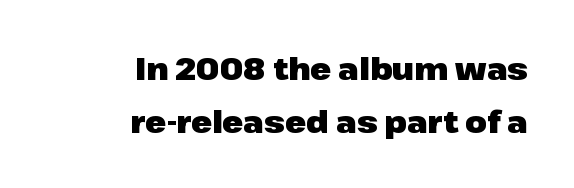
The image shows 31 px heavy sans-serif type, upright; set right-aligned, normal line spacing (1.7x), normal letter spacing, not underlined; low stroke contrast and a medium x-height.
